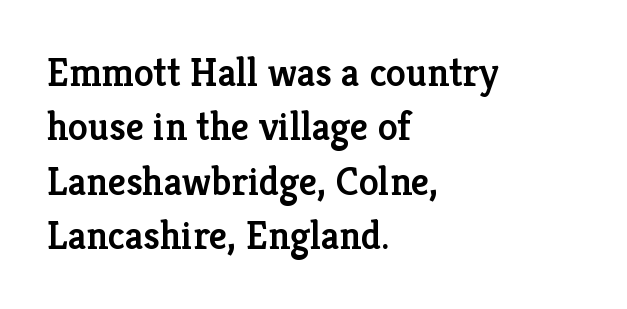
Vertical spacing — default. Rendered with straight, roman letterforms. Varying glyph widths throughout — classic text-font behaviour. Every row of glyphs begins at an identical x-position on the left.
